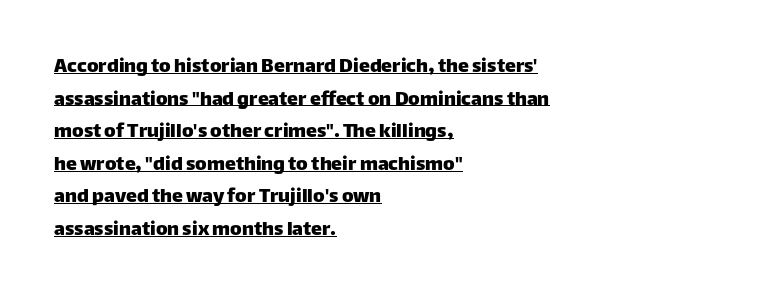
Q: Is the text italic (slanted)? A: No, it is upright.
Q: Is the text underlined? A: Yes.
Q: How is the paragraph aligned? A: Left-aligned.
Q: Is the spacing between letters normal or unusually wide? A: Normal.
Q: Is the spacing between lines tight, normal or loose? A: Normal.
